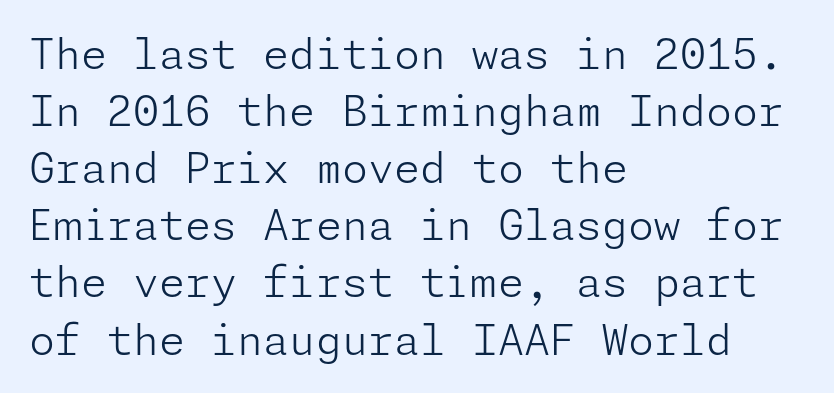
{"serif": "no", "italic": "no", "bold": "no", "weight": "light", "width": "normal", "stroke_contrast": "low", "x_height": "medium", "underline": "no", "align": "left", "line_spacing": "normal", "line_spacing_ratio": 1.36, "letter_spacing": "normal", "letter_spacing_em": 0.0, "glyph_px": 42}
